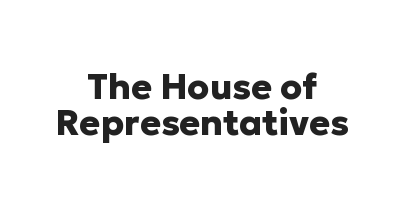
Designer's note — italics off, roman on. The lines are packed closely together with very little leading. The passage is arranged like a title page — every line centered. This rendering features lettering with no underline.
